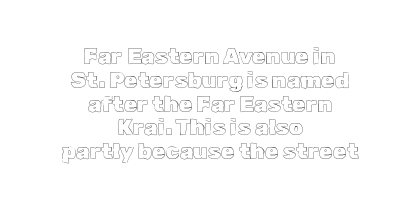
{"italic": "no", "underline": "no", "align": "center", "line_spacing": "tight", "line_spacing_ratio": 1.08, "letter_spacing": "normal", "letter_spacing_em": 0.0, "glyph_px": 22}
